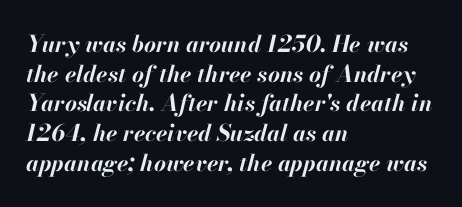
Q: Is the text bold? A: Yes.
Q: Is the text italic (slanted)? A: Yes, it leans right by about 13 degrees.
Q: Is the text underlined? A: No.
Q: How is the paragraph aligned? A: Left-aligned.
Q: Is the spacing between letters normal or unusually wide? A: Normal.
Q: Is the spacing between lines tight, normal or loose? A: Normal.
